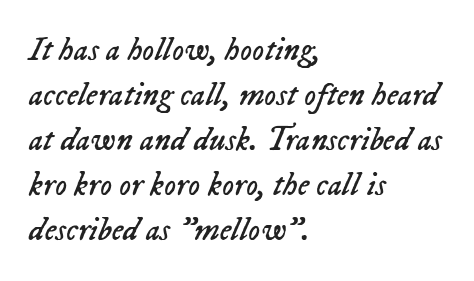
The image shows 33 px regular-weight type, italic (leaning right); set left-aligned, normal line spacing (1.36x), normal letter spacing, not underlined; low stroke contrast and a medium x-height.
